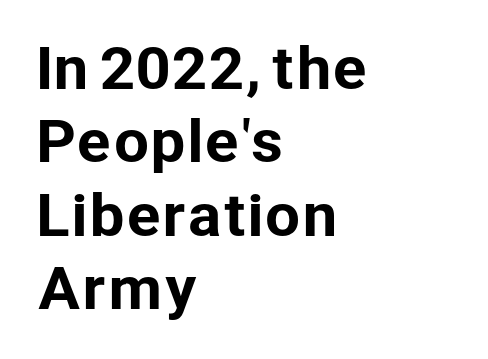
Left-aligned paragraph, ragged on the right. Quick note: interline space is typical. How are the letters spaced? Ordinarily, with no added tracking. Here the designer chose a conventional face with non-uniform glyph widths. Are there feet on the stems? There aren't — it's a sans.
